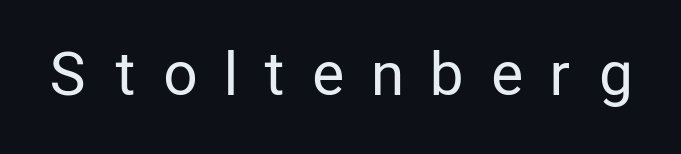
Underline: absent. The axis of the letterforms is exactly vertical. Students, note that the glyphs here are deliberately spaced far apart. This reads as an unemphasized weight, regular at the heaviest. The passage shown is typed in a proportional face where columns would drift.
